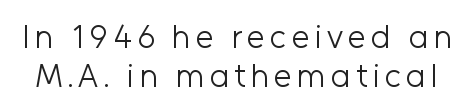
Bare-footed words on every line. Posture: upright roman. The face used here is proportionally spaced, like ordinary book or web type. You can tell from the bare stems that sans-serif type was used. This is not heavy type; no bold has been used.
